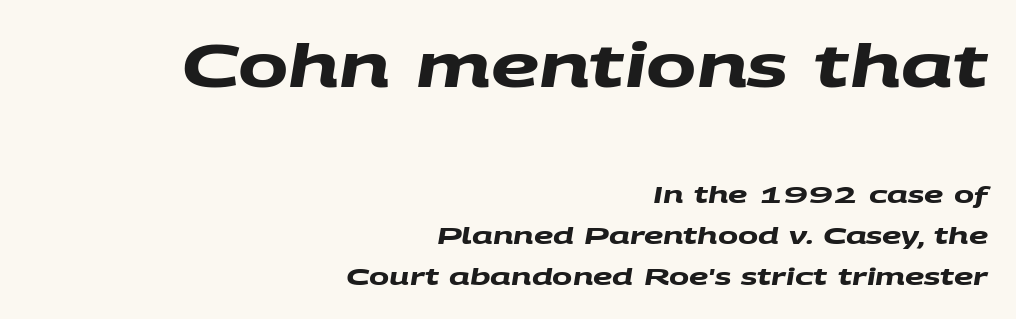
The image shows 60 px heavy, wide sans-serif type; set right-aligned, line spacing 1.71x, normal letter spacing, not underlined; the first (top) block is 2.5x larger; medium stroke contrast and a large x-height.
